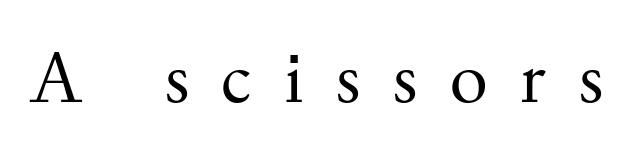
The image shows 77 px regular-weight serif type, upright; set unusually wide letter spacing (+0.43 em), not underlined; medium stroke contrast and a small x-height.
